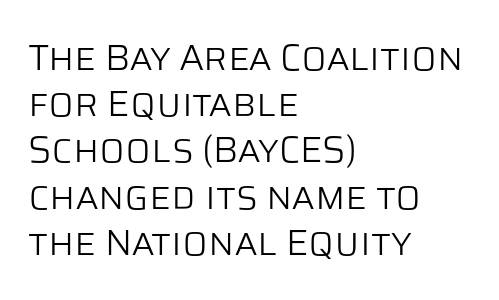
The zone under the glyphs is completely vacant. Successive baselines arrive at the customary interval. The line texture is even and compact thanks to regular tracking. Casual observation: everything's shoved over to the left.
